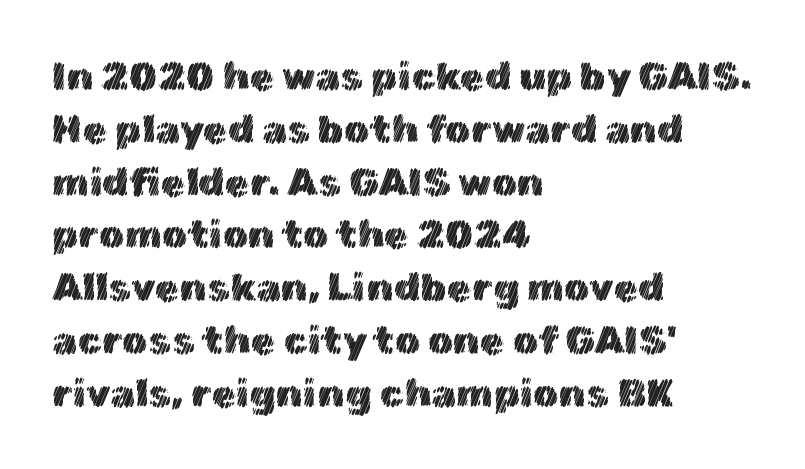
Q: Is the text italic (slanted)? A: No, it is upright.
Q: Is the text underlined? A: No.
Q: How is the paragraph aligned? A: Left-aligned.
Q: Is the spacing between letters normal or unusually wide? A: Normal.
Q: Is the spacing between lines tight, normal or loose? A: Normal.
Q: Width (condensed, normal, or wide)? A: Normal.
Q: x-height? A: Medium.
Q: Monospaced? A: No.
